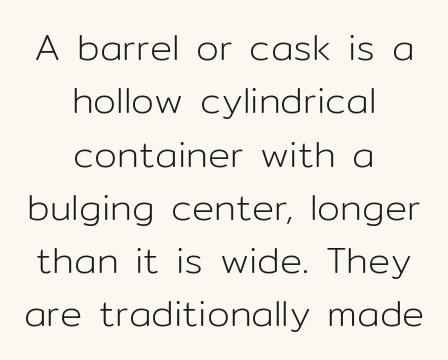
The image shows 37 px light sans-serif type, upright; set centered, normal line spacing (1.44x), normal letter spacing, not underlined; low stroke contrast and a medium x-height.
